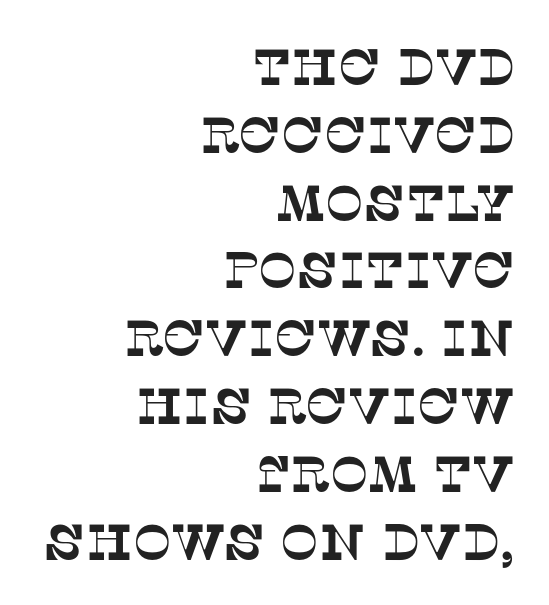
The image shows 51 px serif type; set right-aligned, normal line spacing (1.33x), normal letter spacing, not underlined; low stroke contrast and a large x-height.
